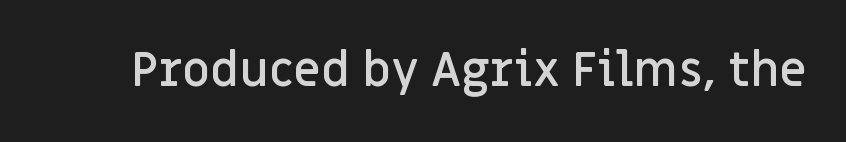
The image shows 48 px semibold sans-serif type, upright; set normal letter spacing, not underlined; low stroke contrast and a large x-height.
